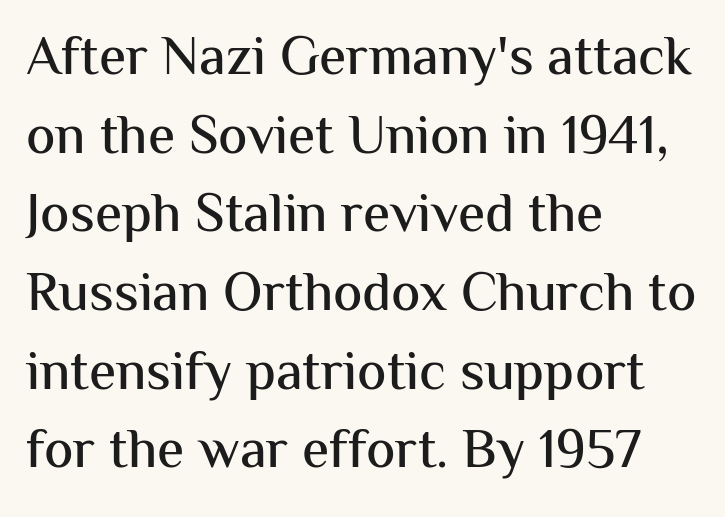
Q: Is the text italic (slanted)? A: No, it is upright.
Q: Is the typeface a serif or a sans-serif typeface? A: Sans-serif.
Q: Is the text underlined? A: No.
Q: How is the paragraph aligned? A: Left-aligned.
Q: Is the spacing between letters normal or unusually wide? A: Normal.
Q: Is the spacing between lines tight, normal or loose? A: Normal.
Q: Width (condensed, normal, or wide)? A: Normal.
Q: Stroke contrast? A: Medium.
Q: x-height? A: Medium.
Q: Monospaced? A: No.
